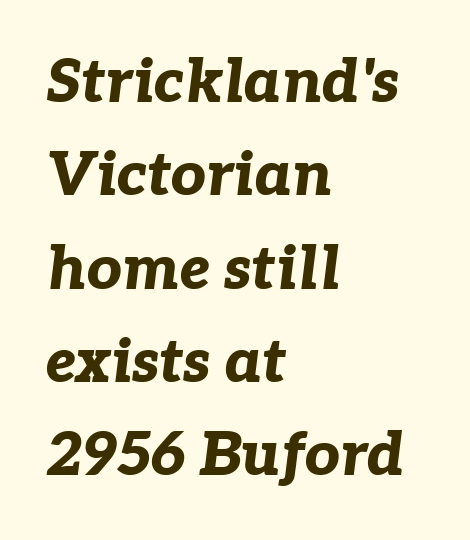
Q: Is the text bold? A: Yes.
Q: Is the text italic (slanted)? A: Yes, it leans right by about 7 degrees.
Q: Is the text underlined? A: No.
Q: How is the paragraph aligned? A: Left-aligned.
Q: Is the spacing between letters normal or unusually wide? A: Normal.
Q: Is the spacing between lines tight, normal or loose? A: Normal.
Q: Width (condensed, normal, or wide)? A: Normal.
Q: Stroke contrast? A: Low.
Q: x-height? A: Medium.
Q: Monospaced? A: No.
